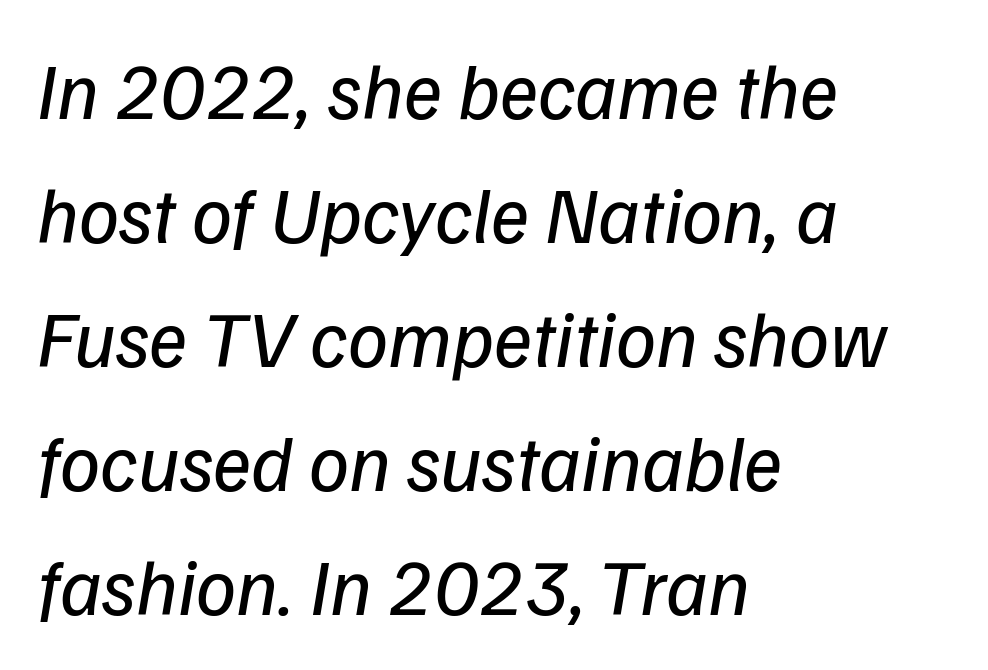
Q: Is the text bold? A: No.
Q: Is the typeface a serif or a sans-serif typeface? A: Sans-serif.
Q: Is the text underlined? A: No.
Q: How is the paragraph aligned? A: Left-aligned.
Q: Is the spacing between letters normal or unusually wide? A: Normal.
Q: Is the spacing between lines tight, normal or loose? A: Normal.
Q: Width (condensed, normal, or wide)? A: Normal.
Q: Stroke contrast? A: Low.
Q: x-height? A: Medium.
Q: Monospaced? A: No.
